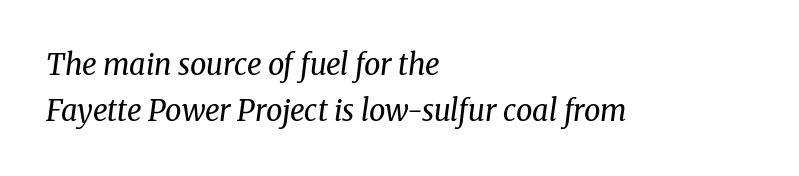
The image shows 29 px regular-weight serif type, italic (leaning right); set left-aligned, normal line spacing (1.6x), normal letter spacing, not underlined; medium stroke contrast and a medium x-height.
